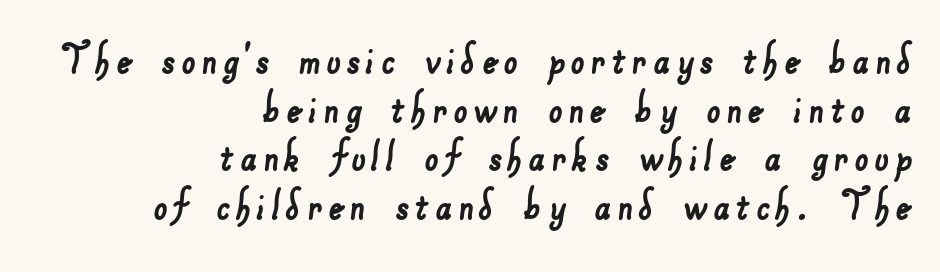
{"serif": "no", "width": "normal", "stroke_contrast": "low", "x_height": "small", "monospaced": "no", "underline": "no", "align": "right", "line_spacing": "tight", "line_spacing_ratio": 0.99, "glyph_px": 49}
